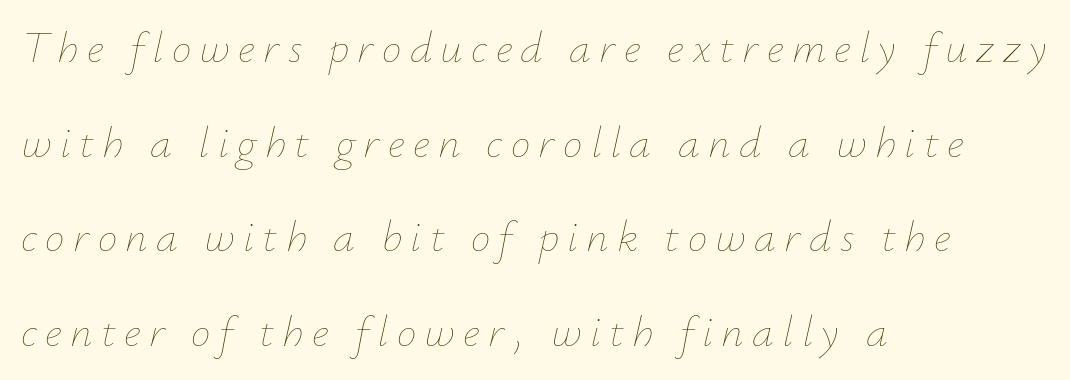
The text carries the slant typical of an italic or oblique font. Is this a fixed-width face? No — the glyphs have proportional, varying widths. Vertical stems look standard width or narrower in stroke. One glance says open: line gaps are wider than usual.
